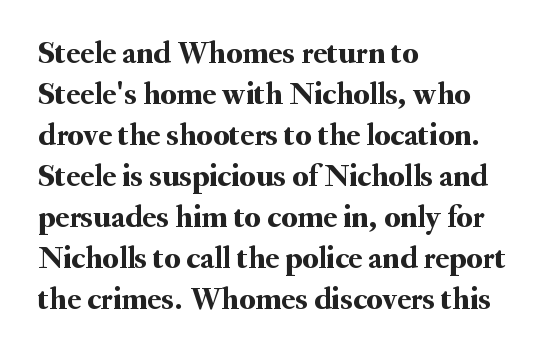
The image shows 32 px serif type, upright; set left-aligned, normal line spacing (1.28x), normal letter spacing, not underlined; medium stroke contrast and a small x-height.
